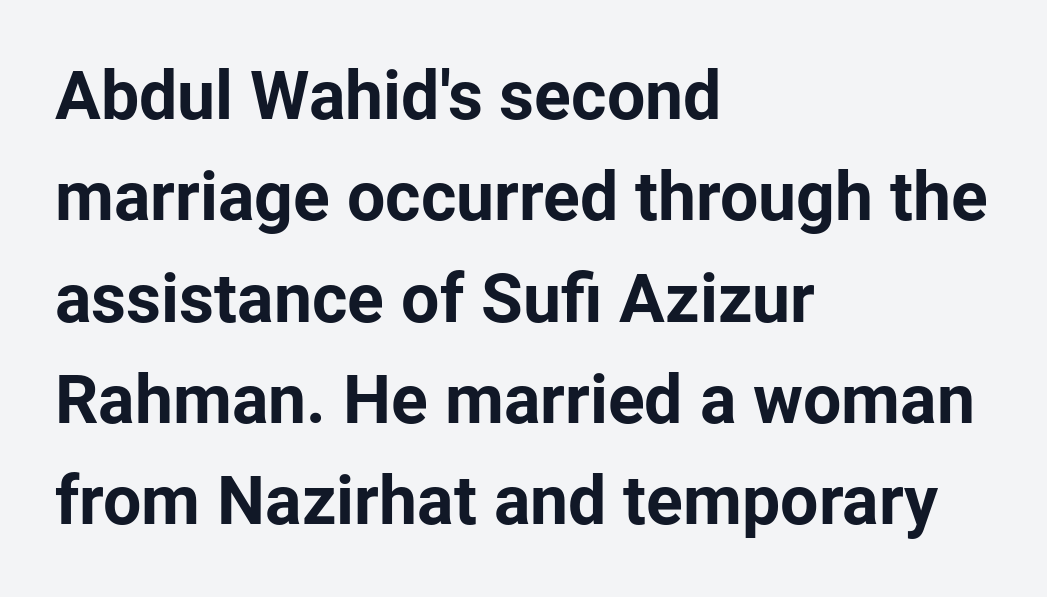
Q: Is the text bold? A: Yes.
Q: Is the text italic (slanted)? A: No, it is upright.
Q: Is the typeface a serif or a sans-serif typeface? A: Sans-serif.
Q: Is the text underlined? A: No.
Q: How is the paragraph aligned? A: Left-aligned.
Q: Is the spacing between letters normal or unusually wide? A: Normal.
Q: Is the spacing between lines tight, normal or loose? A: Normal.
Q: Width (condensed, normal, or wide)? A: Normal.
Q: Stroke contrast? A: Low.
Q: x-height? A: Medium.
Q: Monospaced? A: No.
